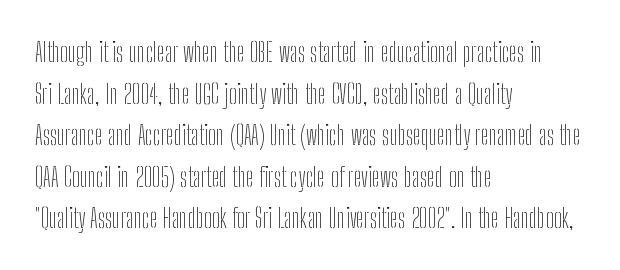
The image shows 27 px text type, upright; set left-aligned, normal line spacing (1.54x), normal letter spacing, not underlined.
